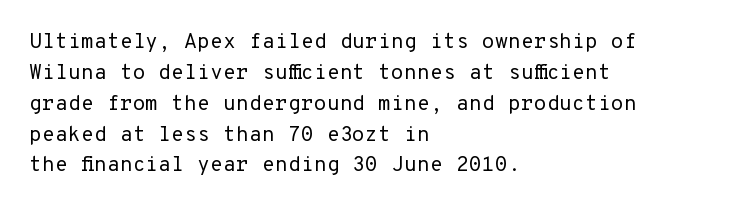
The image shows 21 px text type, upright; set left-aligned, normal line spacing (1.47x), normal letter spacing, not underlined.
